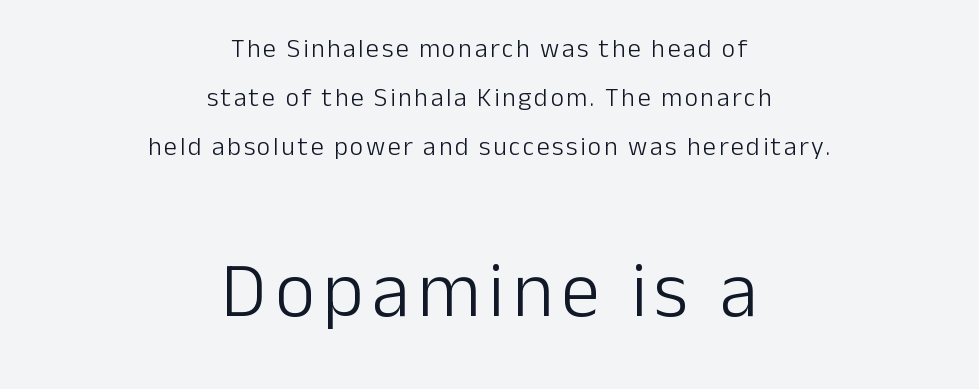
The image shows 78 px light sans-serif type, upright; set centered, line spacing 1.88x, not underlined; the second (bottom) block is 3.0x larger; low stroke contrast and a medium x-height.
